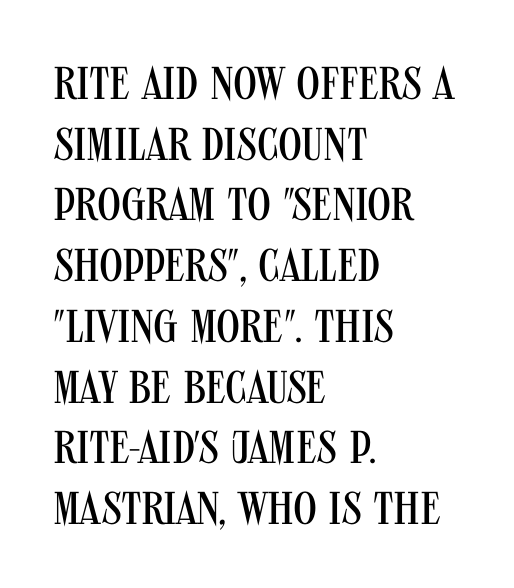
You could not count columns in this text — the font is proportionally spaced. The characters display no serif detailing; their extremities are plain. Is the letter spacing exaggerated? No — it looks like the ordinary default. Letters rest on an invisible, unmarked baseline. Whoever set this chose a conventional vertical rhythm.
